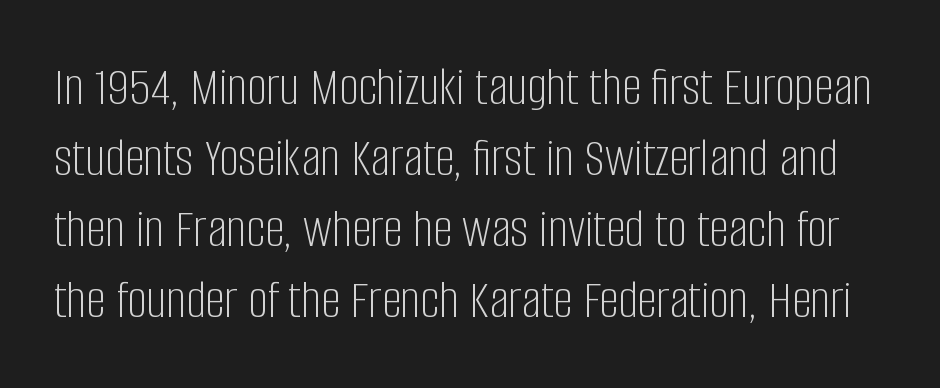
{"serif": "no", "italic": "no", "bold": "no", "weight": "light", "width": "condensed", "stroke_contrast": "low", "x_height": "large", "monospaced": "no", "underline": "no", "line_spacing": "normal", "line_spacing_ratio": 1.29, "letter_spacing": "normal", "letter_spacing_em": 0.0, "glyph_px": 55}
